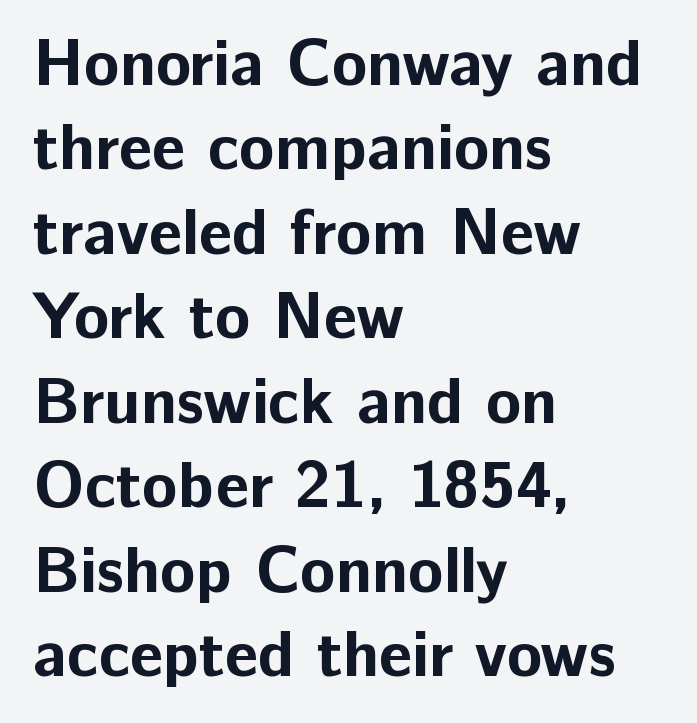
{"serif": "no", "italic": "no", "bold": "yes", "weight": "bold", "width": "normal", "stroke_contrast": "low", "x_height": "medium", "monospaced": "no", "underline": "no", "align": "left", "line_spacing": "normal", "line_spacing_ratio": 1.3, "letter_spacing": "normal", "letter_spacing_em": 0.0, "glyph_px": 65}
